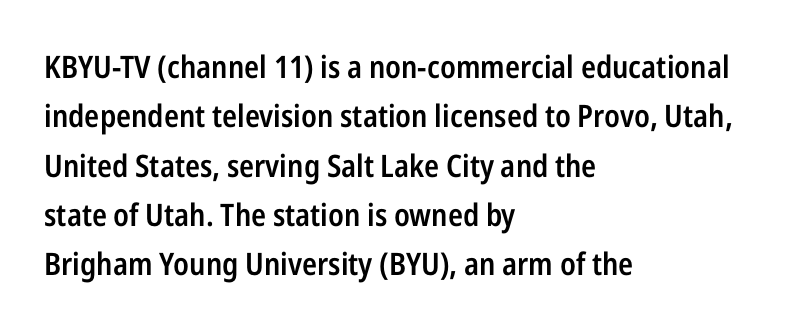
{"serif": "no", "italic": "no", "bold": "semi", "weight": "semibold", "width": "condensed", "stroke_contrast": "low", "x_height": "medium", "monospaced": "no", "underline": "no", "align": "left", "line_spacing": "normal", "line_spacing_ratio": 1.59, "letter_spacing": "normal", "letter_spacing_em": 0.0, "glyph_px": 31}
